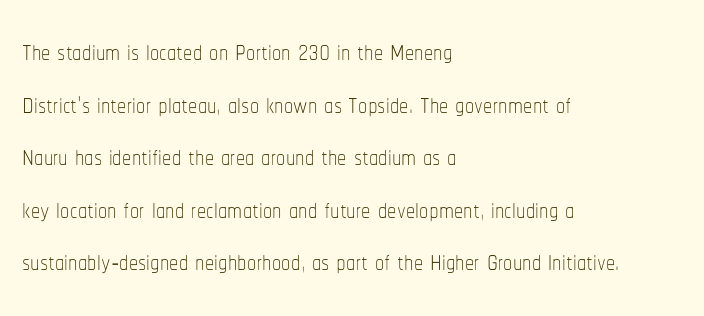
A bare baseline throughout the passage. Spacing verdict: proportional, widths tailored to each character. Characters follow at the spacing the type designer built in. Vertically, the passage feels balanced, rows spaced as you'd expect.
